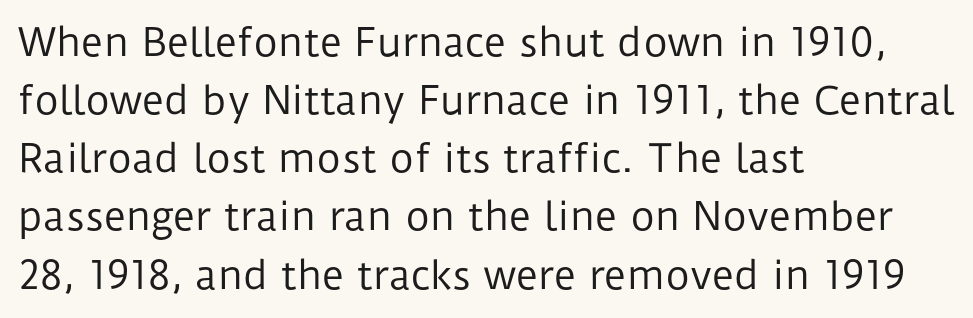
{"serif": "no", "italic": "no", "bold": "no", "weight": "regular", "width": "normal", "stroke_contrast": "low", "x_height": "medium", "monospaced": "no", "underline": "no", "align": "left", "line_spacing": "normal", "line_spacing_ratio": 1.53, "letter_spacing": "normal", "letter_spacing_em": 0.0, "glyph_px": 38}
